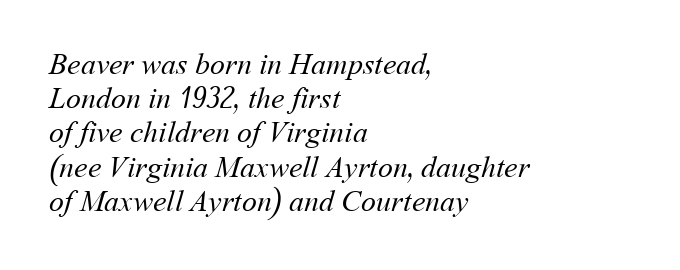
Q: Is the text bold? A: No.
Q: Is the text underlined? A: No.
Q: How is the paragraph aligned? A: Left-aligned.
Q: Is the spacing between letters normal or unusually wide? A: Normal.
Q: Is the spacing between lines tight, normal or loose? A: Tight.
Q: Width (condensed, normal, or wide)? A: Normal.
Q: Stroke contrast? A: Medium.
Q: x-height? A: Medium.
Q: Monospaced? A: No.
